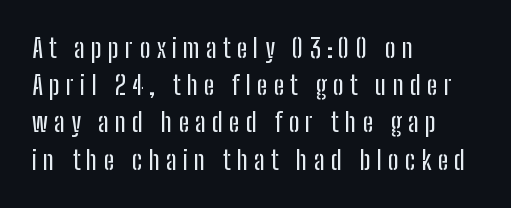
{"italic": "no", "underline": "no", "align": "left", "line_spacing": "normal", "line_spacing_ratio": 1.43, "letter_spacing": "wide", "letter_spacing_em": 0.24, "glyph_px": 26}
